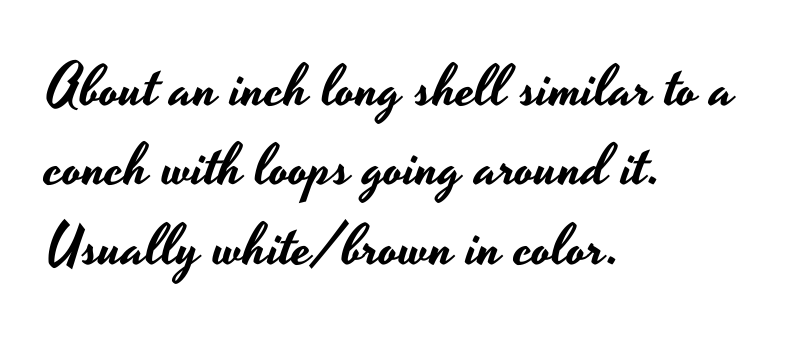
{"serif": "no", "width": "wide", "stroke_contrast": "low", "x_height": "small", "monospaced": "no", "underline": "no", "align": "left", "line_spacing": "normal", "line_spacing_ratio": 1.37, "letter_spacing": "normal", "letter_spacing_em": 0.0, "glyph_px": 58}
